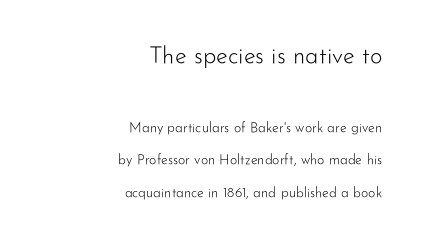
If you drew a ruler down the right edge, every line would touch it. Bare-footed words on every line. Compared with typical body copy, the letter spacing here is the same. The block sitting higher on the canvas is the one with enlarged characters.
